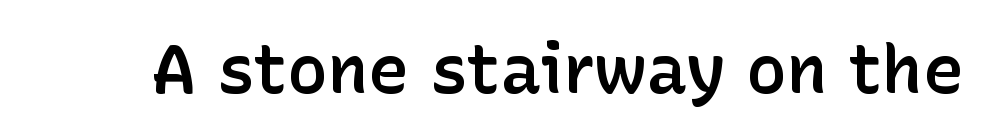
In terms of letterform style, serifs are entirely absent. Decoration check: the copy has no underline. There is no visible air inserted between adjacent glyphs. Spacing verdict: proportional, widths tailored to each character. Notice how the stems are strictly vertical — no italics here.
